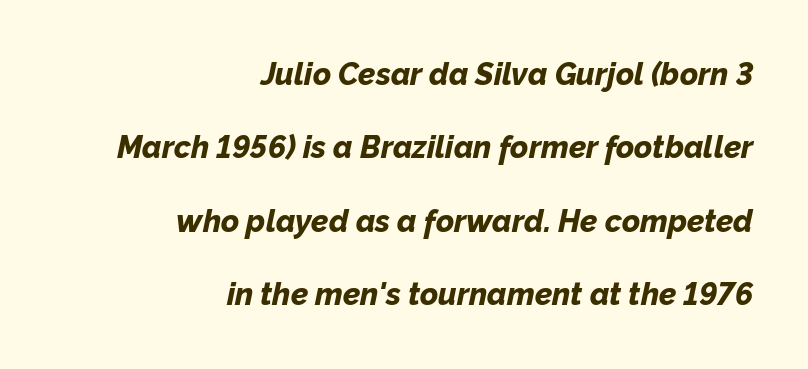
{"italic": "yes", "lean": "right", "slant_degrees": 12, "bold": "yes", "weight": "bold", "width": "normal", "stroke_contrast": "low", "x_height": "medium", "monospaced": "no", "underline": "no", "align": "right", "line_spacing": "loose", "line_spacing_ratio": 2.37, "letter_spacing": "normal", "letter_spacing_em": 0.0, "glyph_px": 31}
